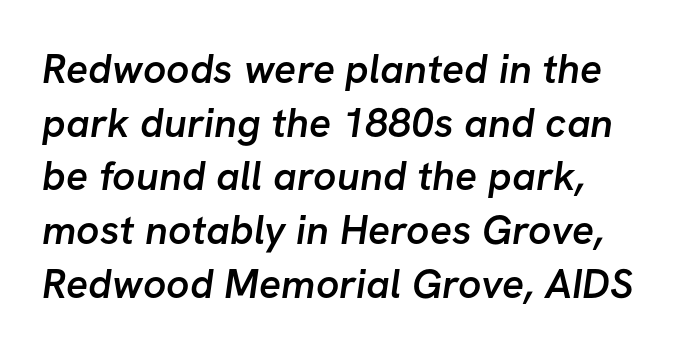
Q: Is the text bold? A: Semi-bold.
Q: Is the typeface a serif or a sans-serif typeface? A: Sans-serif.
Q: Is the text underlined? A: No.
Q: How is the paragraph aligned? A: Left-aligned.
Q: Is the spacing between letters normal or unusually wide? A: Normal.
Q: Is the spacing between lines tight, normal or loose? A: Normal.
Q: Width (condensed, normal, or wide)? A: Normal.
Q: Stroke contrast? A: Low.
Q: x-height? A: Medium.
Q: Monospaced? A: No.
